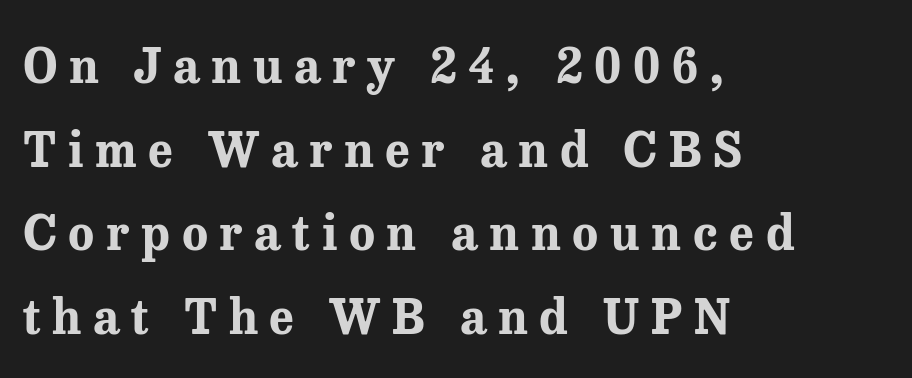
Q: Is the text bold? A: Yes.
Q: Is the text italic (slanted)? A: No, it is upright.
Q: Is the typeface a serif or a sans-serif typeface? A: Serif.
Q: Is the text underlined? A: No.
Q: How is the paragraph aligned? A: Left-aligned.
Q: Is the spacing between letters normal or unusually wide? A: Unusually wide.
Q: Width (condensed, normal, or wide)? A: Normal.
Q: Stroke contrast? A: Medium.
Q: x-height? A: Medium.
Q: Monospaced? A: No.
